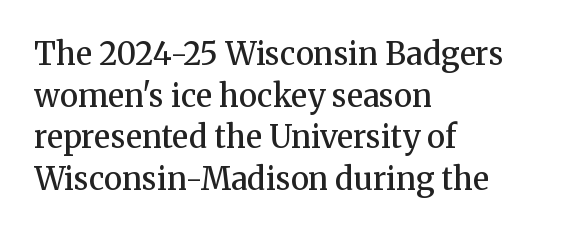
Q: Is the text bold? A: Semi-bold.
Q: Is the text italic (slanted)? A: No, it is upright.
Q: Is the typeface a serif or a sans-serif typeface? A: Serif.
Q: Is the text underlined? A: No.
Q: How is the paragraph aligned? A: Left-aligned.
Q: Is the spacing between letters normal or unusually wide? A: Normal.
Q: Is the spacing between lines tight, normal or loose? A: Normal.
Q: Width (condensed, normal, or wide)? A: Normal.
Q: Stroke contrast? A: Medium.
Q: x-height? A: Medium.
Q: Monospaced? A: No.
